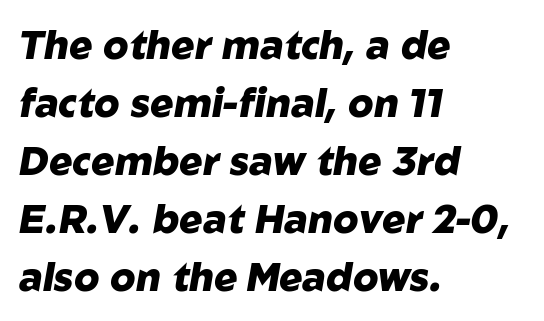
The image shows 39 px heavy type, italic (leaning right); set left-aligned, normal line spacing (1.49x), normal letter spacing, not underlined; low stroke contrast and a medium x-height.
